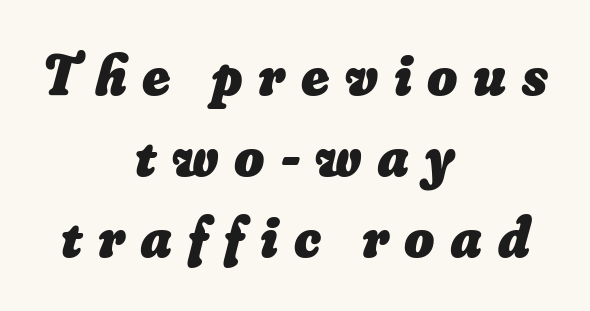
Where is the straight margin? There isn't one; the lines are centered. The strip under each line holds only bare page. Interline gaps are of average width in this sample. Tracking here is generous; glyphs stand well apart from one another. The rendering uses a bold face; every stroke is thick and dark. The face used here is proportionally spaced, like ordinary book or web type.
